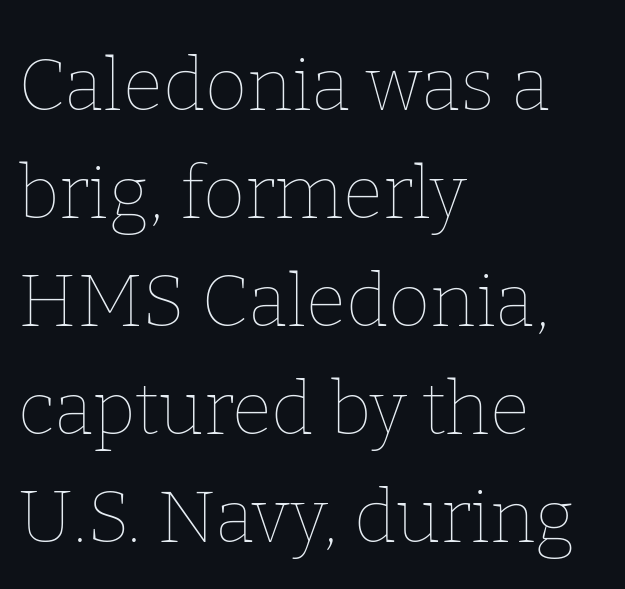
{"italic": "no", "bold": "no", "weight": "thin", "width": "normal", "stroke_contrast": "low", "x_height": "medium", "monospaced": "no", "underline": "no", "align": "left", "line_spacing": "normal", "line_spacing_ratio": 1.48, "letter_spacing": "normal", "letter_spacing_em": 0.0, "glyph_px": 73}
